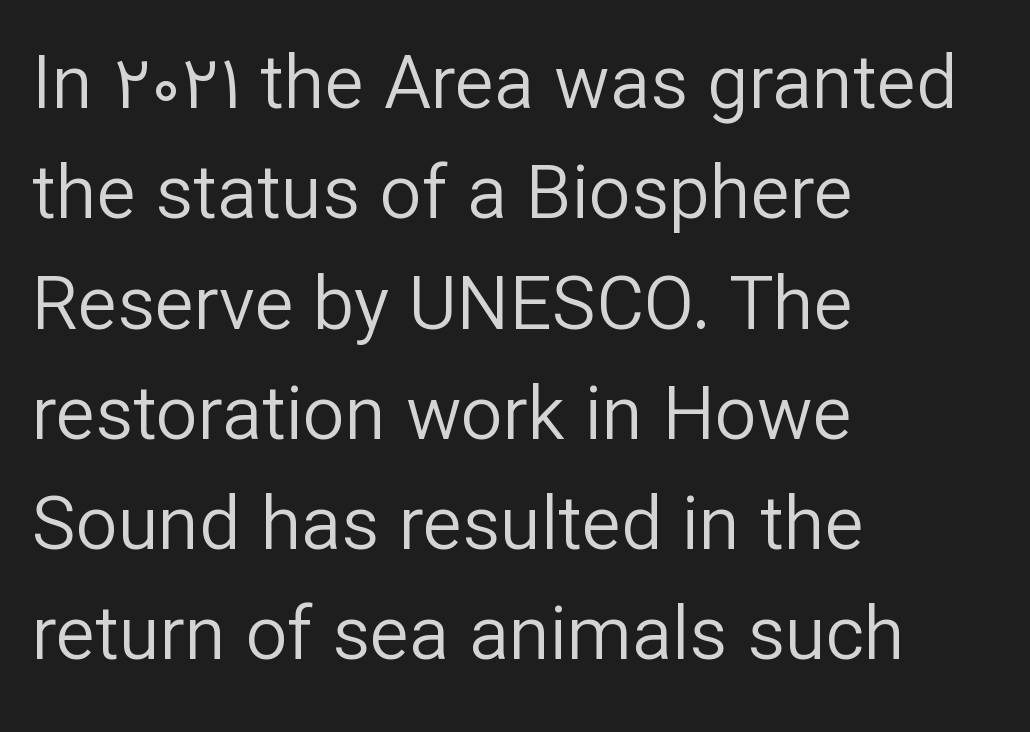
The image shows 74 px regular-weight sans-serif type, upright; set left-aligned, normal line spacing (1.49x), normal letter spacing, not underlined; low stroke contrast and a medium x-height.
